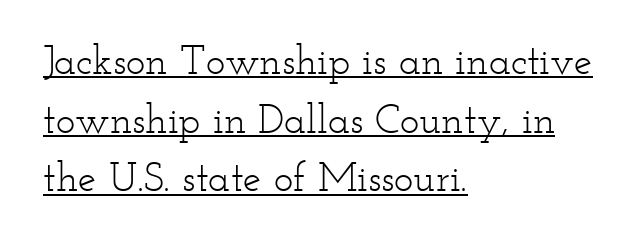
Q: Is the text bold? A: No.
Q: Is the text italic (slanted)? A: No, it is upright.
Q: Is the typeface a serif or a sans-serif typeface? A: Serif.
Q: Is the text underlined? A: Yes.
Q: How is the paragraph aligned? A: Left-aligned.
Q: Is the spacing between letters normal or unusually wide? A: Normal.
Q: Is the spacing between lines tight, normal or loose? A: Normal.
Q: Width (condensed, normal, or wide)? A: Wide.
Q: Stroke contrast? A: Low.
Q: x-height? A: Small.
Q: Monospaced? A: No.
